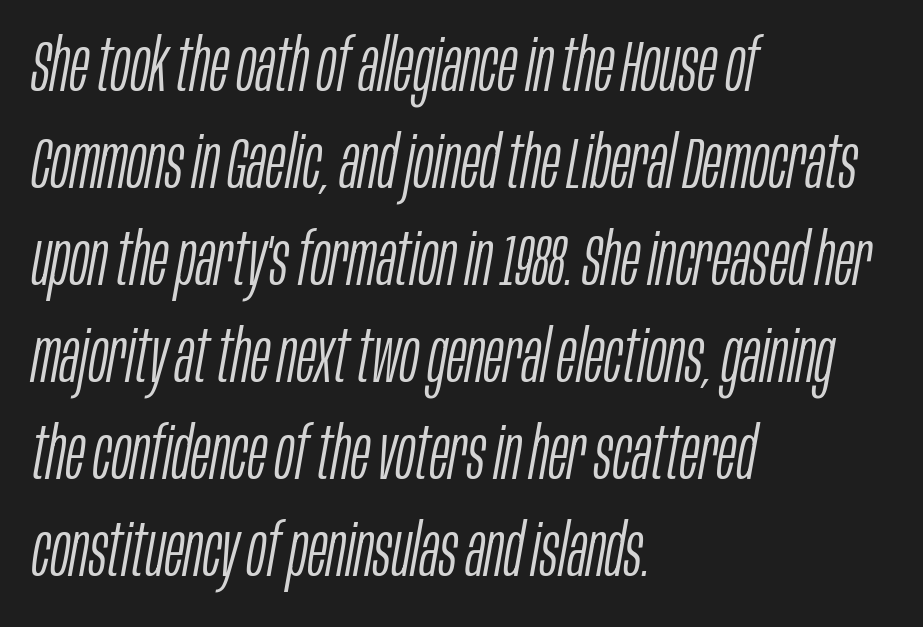
The image shows 73 px light, condensed type, italic (leaning right); set left-aligned, normal line spacing (1.33x), normal letter spacing, not underlined; low stroke contrast and a large x-height.
